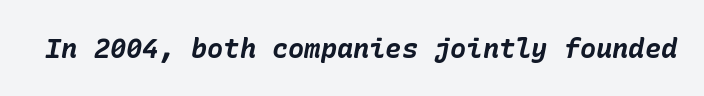
Q: Is the text bold? A: Yes.
Q: Is the text italic (slanted)? A: Yes, it leans right by about 10 degrees.
Q: Is the text underlined? A: No.
Q: Is the spacing between letters normal or unusually wide? A: Normal.
